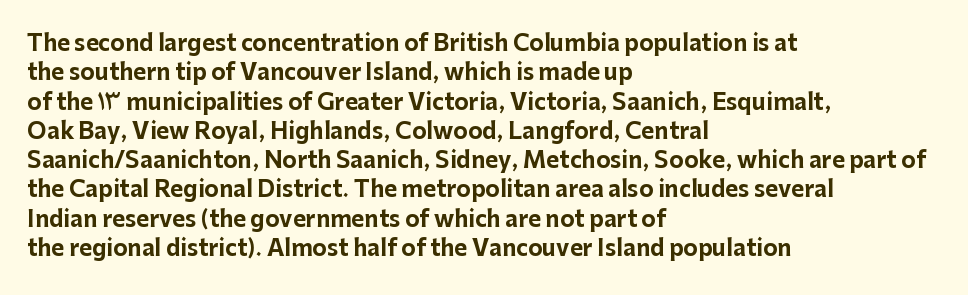
Every character sits straight up, as roman type does. Visually the block forms a straight wall on the left and a jagged coastline on the right. I'd describe the lettering as bold — thick and assertive. Unmarked baselines from the first word to the last.
